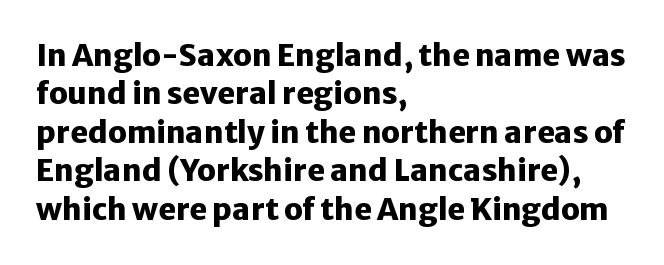
{"serif": "no", "italic": "no", "bold": "yes", "weight": "heavy", "width": "normal", "stroke_contrast": "low", "x_height": "medium", "monospaced": "no", "underline": "no", "align": "left", "line_spacing": "normal", "line_spacing_ratio": 1.28, "letter_spacing": "normal", "letter_spacing_em": 0.0, "glyph_px": 30}
